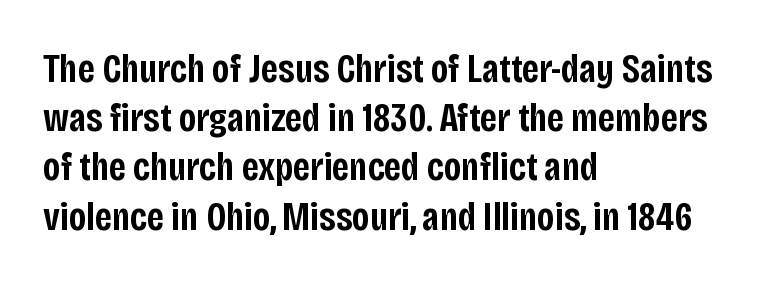
Typesetter's note: demi weight, one step under bold. Letter spacing: default. Note the varied advance widths — an 'i' is clearly narrower than an 'm'. Line starts are locked; line ends wander. The text was rendered using a sans face with plain stroke endings. Clear beneath every line of the passage.
